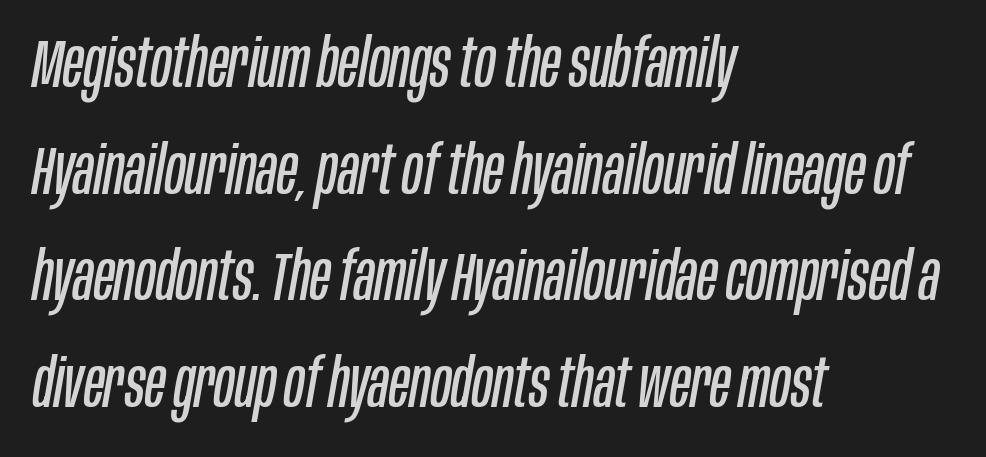
The image shows 67 px regular-weight, condensed type, italic (leaning right); set left-aligned, normal line spacing (1.59x), normal letter spacing, not underlined; low stroke contrast and a large x-height.
